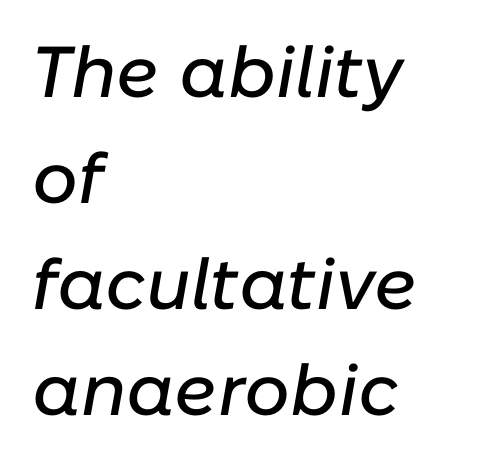
{"italic": "yes", "lean": "right", "slant_degrees": 10, "width": "normal", "stroke_contrast": "low", "x_height": "medium", "monospaced": "no", "underline": "no", "align": "left", "line_spacing": "normal", "line_spacing_ratio": 1.47, "letter_spacing": "normal", "letter_spacing_em": 0.0, "glyph_px": 72}
